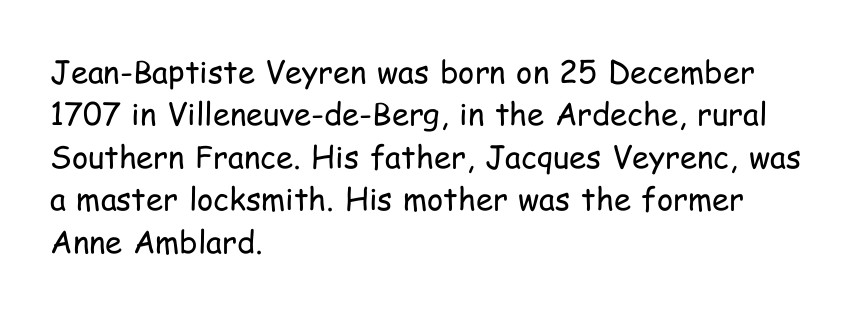
The image shows 31 px regular-weight, condensed sans-serif type, upright; set left-aligned, normal line spacing (1.37x), normal letter spacing, not underlined; low stroke contrast and a medium x-height.
